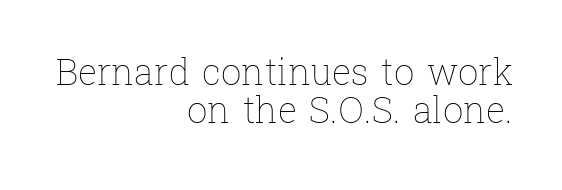
{"italic": "no", "bold": "no", "weight": "thin", "width": "normal", "stroke_contrast": "low", "x_height": "medium", "monospaced": "no", "underline": "no", "align": "right", "line_spacing": "tight", "line_spacing_ratio": 1.05, "letter_spacing": "normal", "letter_spacing_em": 0.0, "glyph_px": 36}
